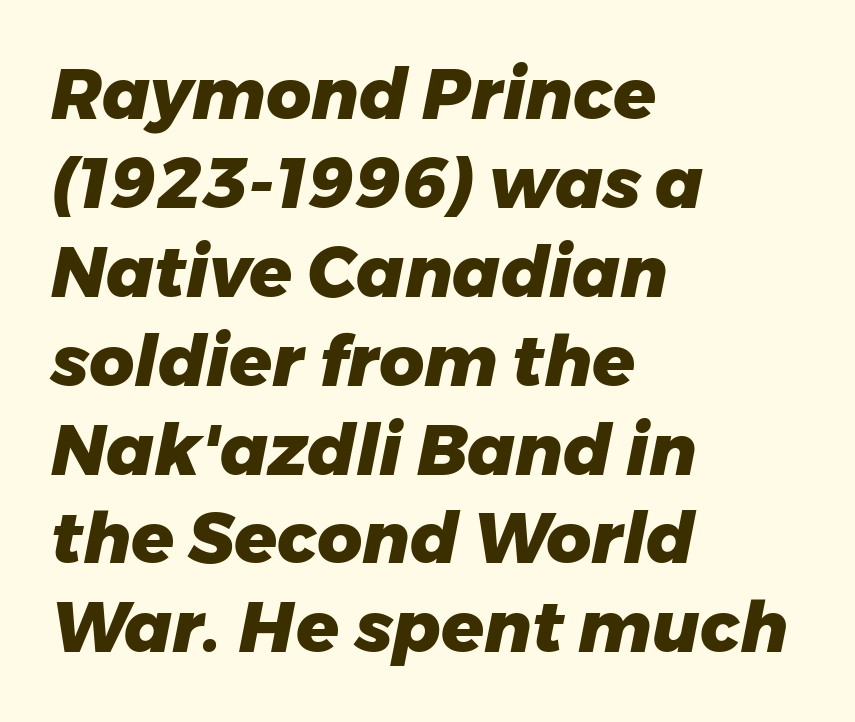
{"italic": "yes", "lean": "right", "slant_degrees": 11, "bold": "yes", "weight": "heavy", "width": "normal", "stroke_contrast": "low", "x_height": "medium", "monospaced": "no", "underline": "no", "align": "left", "line_spacing": "normal", "line_spacing_ratio": 1.27, "letter_spacing": "normal", "letter_spacing_em": 0.0, "glyph_px": 70}
